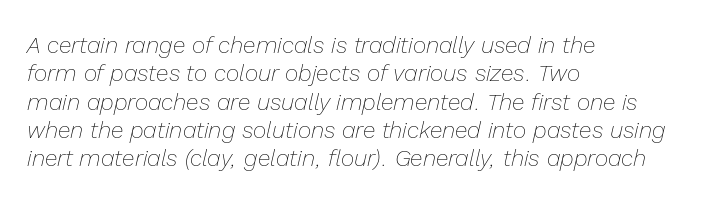
Q: Is the text bold? A: No.
Q: Is the text italic (slanted)? A: Yes, it leans right by about 13 degrees.
Q: Is the text underlined? A: No.
Q: How is the paragraph aligned? A: Left-aligned.
Q: Is the spacing between letters normal or unusually wide? A: Normal.
